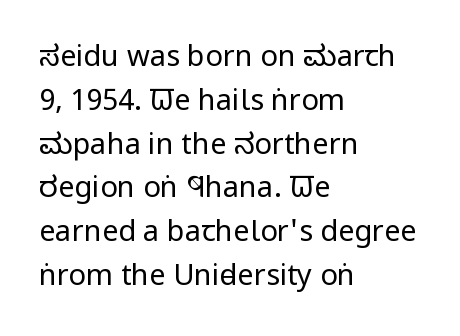
The image shows 29 px regular-weight, condensed sans-serif type, upright; set left-aligned, normal line spacing (1.51x), normal letter spacing, not underlined; low stroke contrast and a large x-height.
